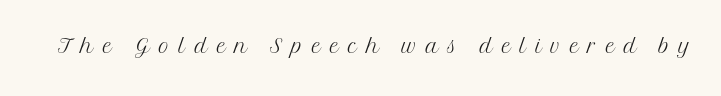
{"serif": "yes", "bold": "no", "weight": "light", "width": "normal", "stroke_contrast": "medium", "x_height": "medium", "monospaced": "no", "underline": "no", "letter_spacing": "wide", "letter_spacing_em": 0.31, "glyph_px": 29}
